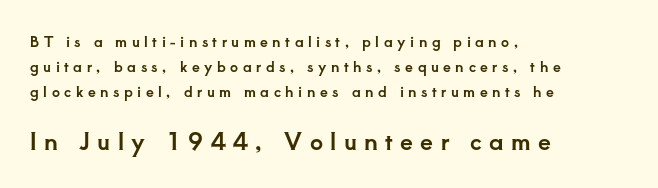
The image shows 23 px text type, upright; set left-aligned, line spacing 1.78x, unusually wide letter spacing (+0.32 em), not underlined; the second (bottom) block is 1.64x larger.
